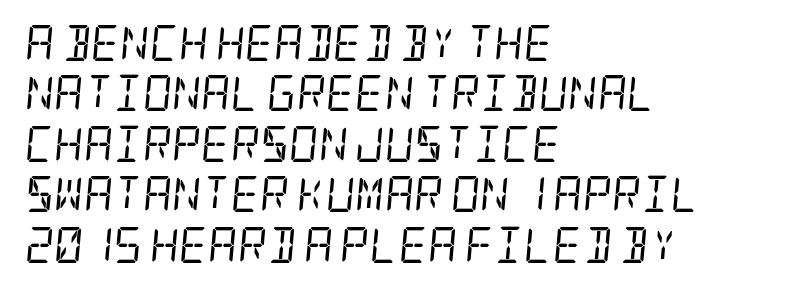
{"serif": "yes", "italic": "yes", "lean": "right", "slant_degrees": 5, "bold": "no", "weight": "regular", "width": "condensed", "stroke_contrast": "low", "x_height": "large", "underline": "no", "align": "left", "line_spacing": "normal", "line_spacing_ratio": 1.4, "letter_spacing": "normal", "letter_spacing_em": 0.0, "glyph_px": 36}
